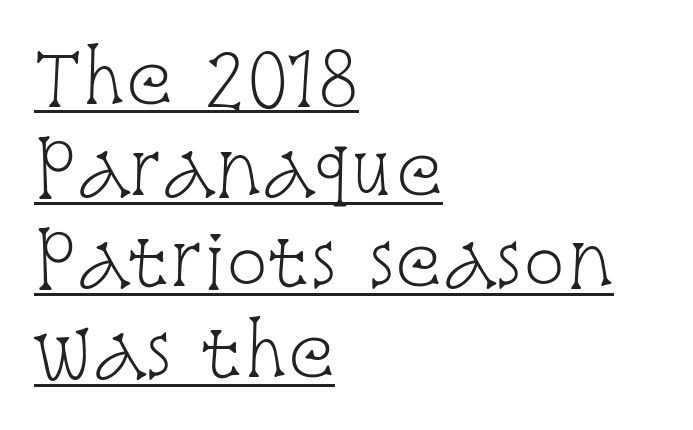
{"serif": "yes", "italic": "no", "bold": "no", "weight": "light", "width": "condensed", "stroke_contrast": "low", "x_height": "large", "monospaced": "no", "underline": "yes", "align": "left", "line_spacing": "normal", "line_spacing_ratio": 1.32, "letter_spacing": "normal", "letter_spacing_em": 0.0, "glyph_px": 69}
